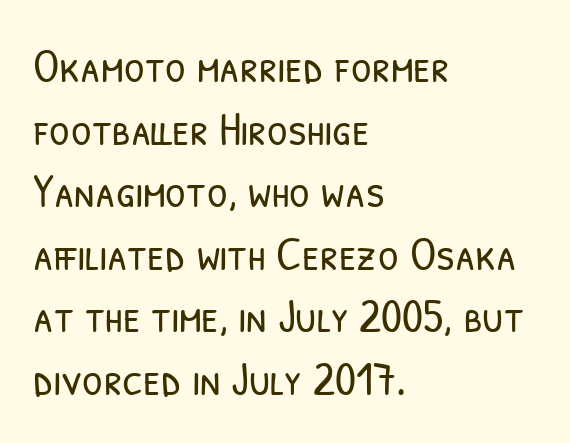
Q: Is the text bold? A: No.
Q: Is the typeface a serif or a sans-serif typeface? A: Sans-serif.
Q: Is the text underlined? A: No.
Q: How is the paragraph aligned? A: Left-aligned.
Q: Is the spacing between letters normal or unusually wide? A: Normal.
Q: Is the spacing between lines tight, normal or loose? A: Normal.
Q: Width (condensed, normal, or wide)? A: Condensed.
Q: Stroke contrast? A: Low.
Q: x-height? A: Medium.
Q: Monospaced? A: No.
